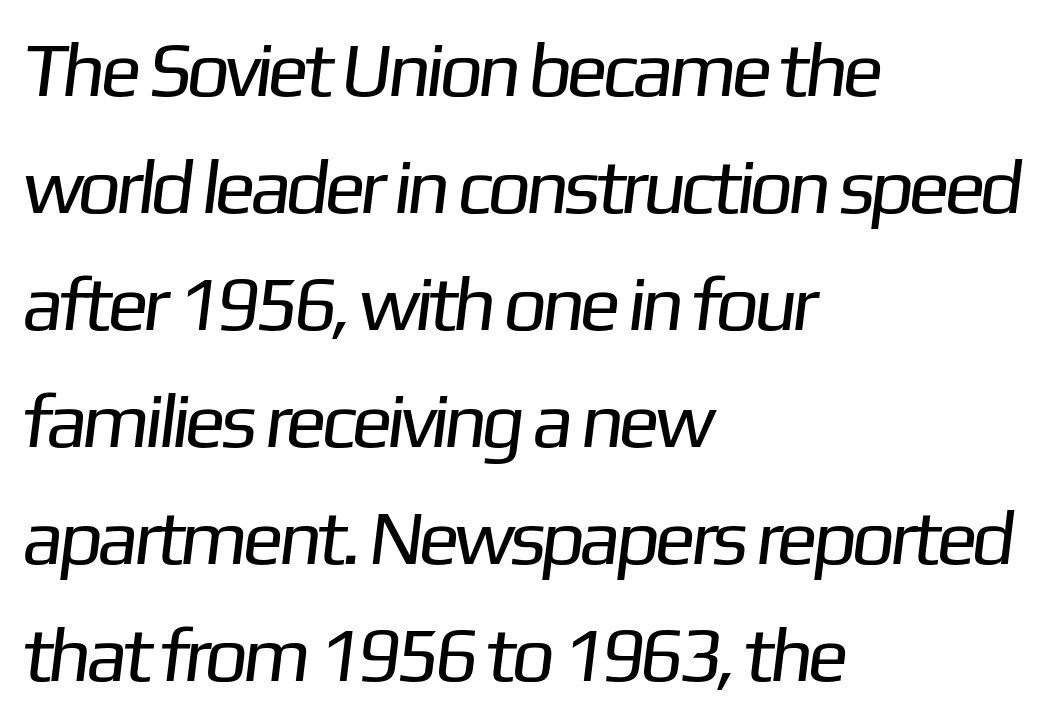
The image shows 77 px regular-weight sans-serif type; set left-aligned, normal line spacing (1.52x), normal letter spacing, not underlined; low stroke contrast and a medium x-height.
